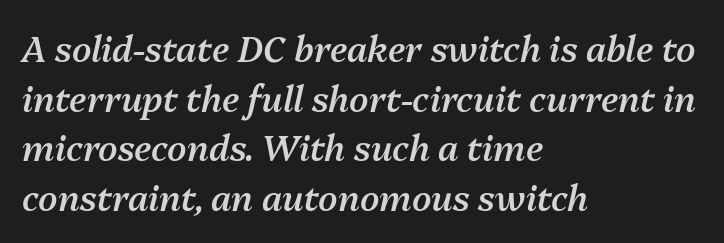
Q: Is the text bold? A: Semi-bold.
Q: Is the text italic (slanted)? A: Yes, it leans right by about 13 degrees.
Q: Is the text underlined? A: No.
Q: How is the paragraph aligned? A: Left-aligned.
Q: Is the spacing between letters normal or unusually wide? A: Normal.
Q: Is the spacing between lines tight, normal or loose? A: Normal.
Q: Width (condensed, normal, or wide)? A: Normal.
Q: Stroke contrast? A: Medium.
Q: x-height? A: Medium.
Q: Monospaced? A: No.
